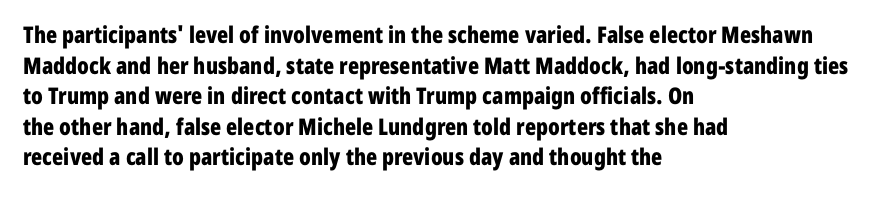
Nobody touched the tracking dial on this one. Heft: maximum for text — a bold. The rendering anchors every line to the left-hand side. The line-height multiplier appears to be the usual default.
